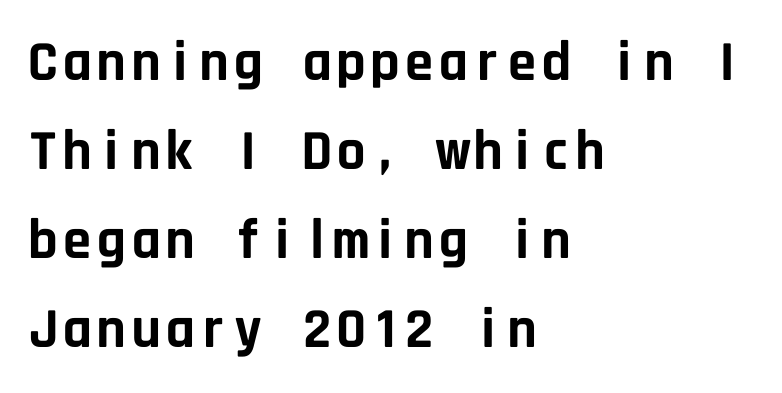
The image shows 57 px bold sans-serif type, upright, monospaced; set left-aligned, normal line spacing (1.56x), normal letter spacing, not underlined; low stroke contrast and a large x-height.
